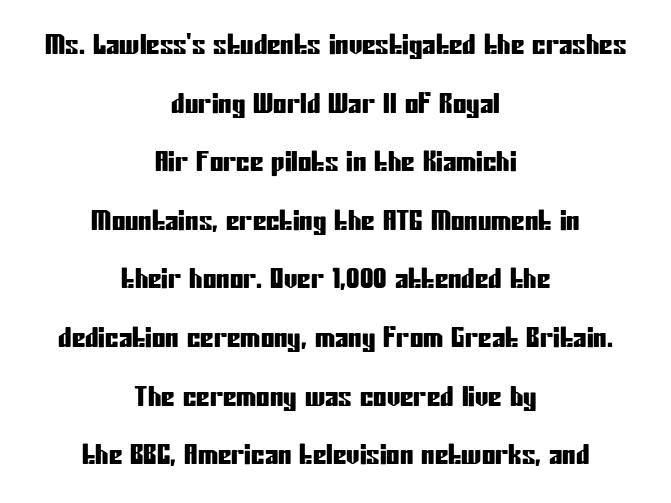
A typesetter would mark this as roman, not italic. Summary of vertical rhythm: relaxed, with wide interline spacing. Horizontally, the lines are justified to the midpoint only. Type without underlining.
